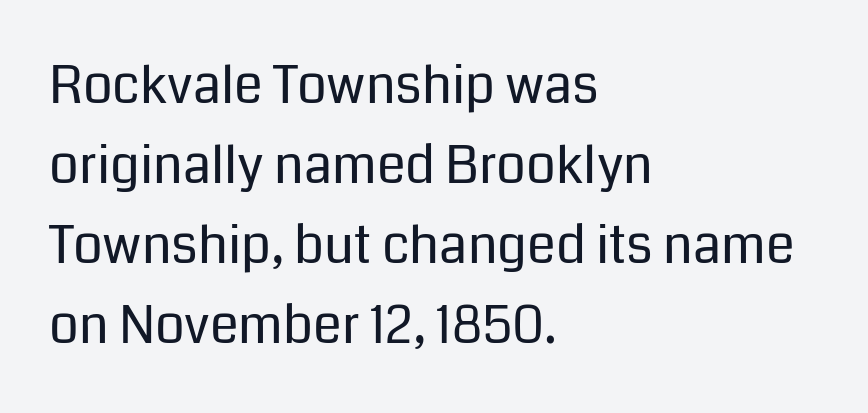
Q: Is the text bold? A: No.
Q: Is the text italic (slanted)? A: No, it is upright.
Q: Is the typeface a serif or a sans-serif typeface? A: Sans-serif.
Q: Is the text underlined? A: No.
Q: How is the paragraph aligned? A: Left-aligned.
Q: Is the spacing between letters normal or unusually wide? A: Normal.
Q: Is the spacing between lines tight, normal or loose? A: Normal.
Q: Width (condensed, normal, or wide)? A: Normal.
Q: Stroke contrast? A: Low.
Q: x-height? A: Medium.
Q: Monospaced? A: No.
